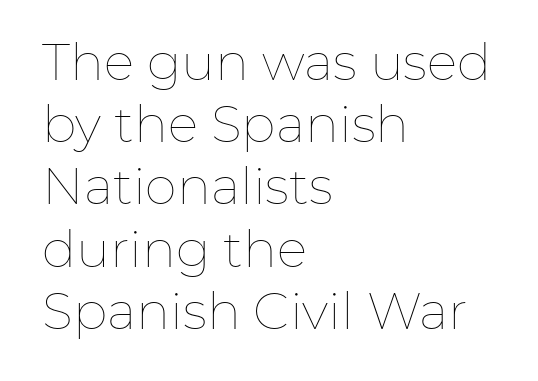
The image shows 51 px thin type, upright; set left-aligned, line spacing 1.22x, normal letter spacing, not underlined; low stroke contrast and a medium x-height.
